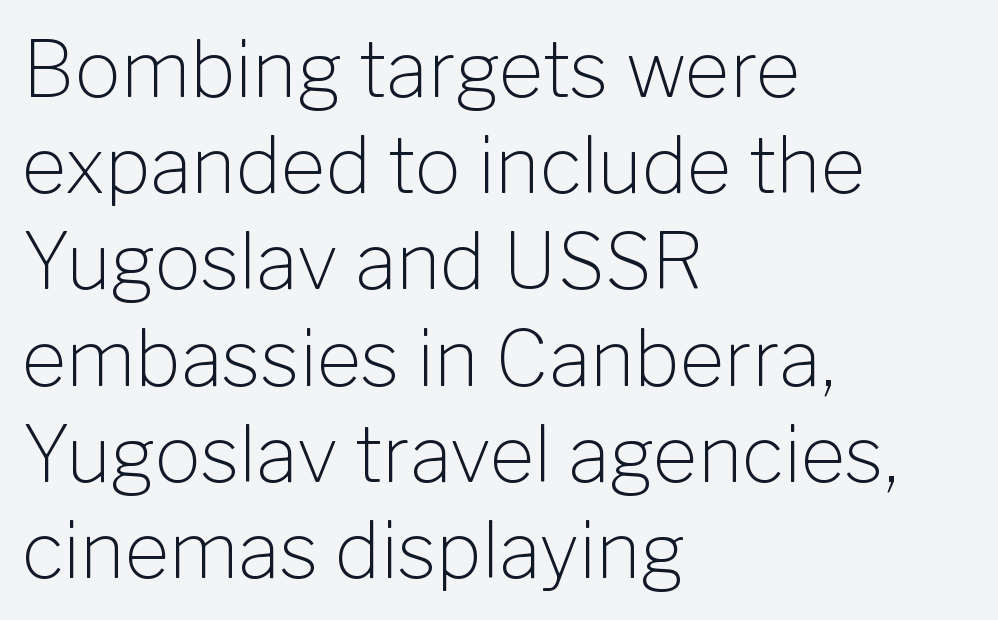
Classification — sans serif. On a weight scale, this lands at 450 or below. Tall strokes in this sample are plumb rather than angled. The typesetter chose a ragged-right arrangement here. Inter-character spacing is left at the font's built-in metrics. Do the characters align in a grid? No, the font is proportional.
